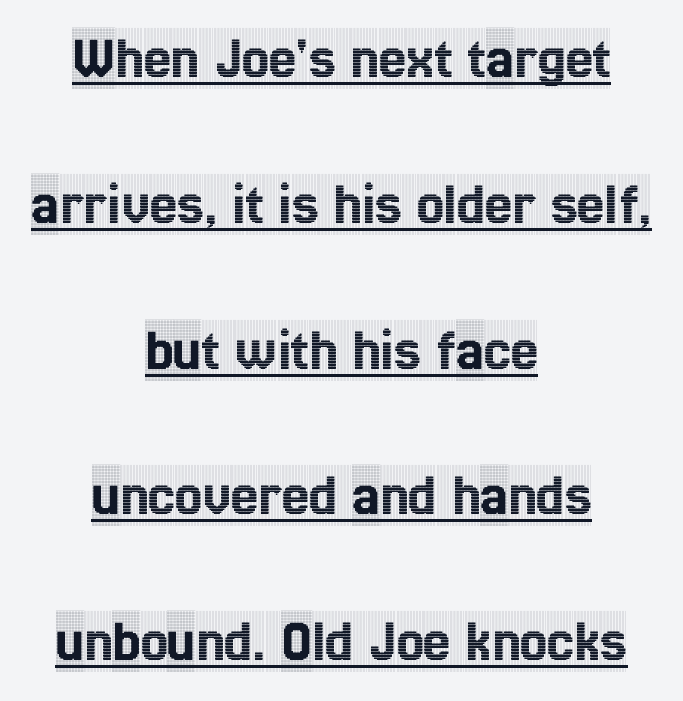
Casual observation: everything's sitting right in the middle. Tall strokes in this sample are plumb rather than angled. No extra tracking has been applied to these lines. A rule runs beneath these lines of type. Unlike a clean sans, this face finishes its strokes with serifs.
